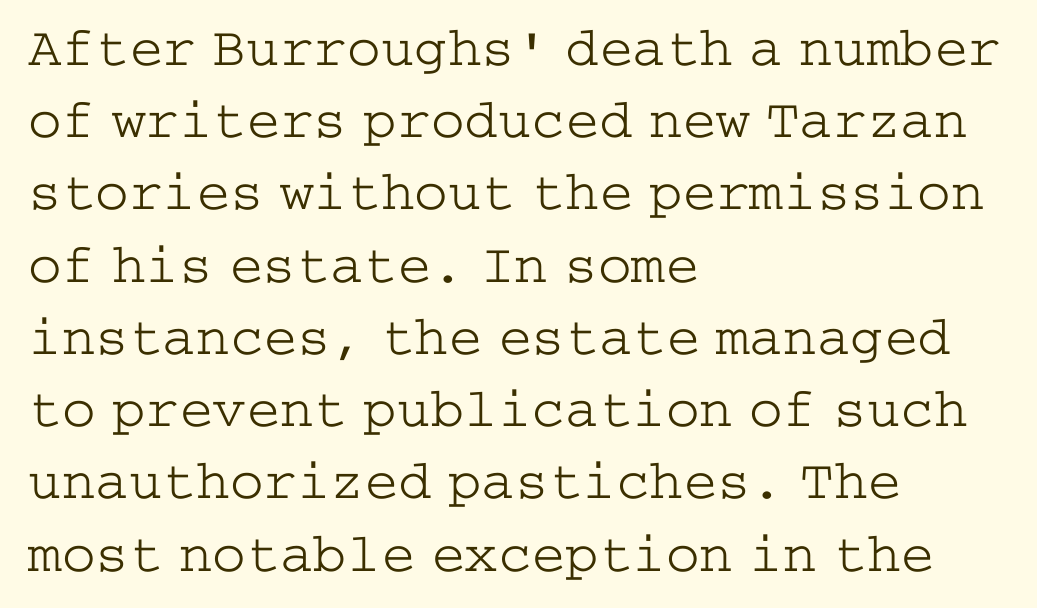
The image shows 56 px light, wide serif type, upright; set left-aligned, normal line spacing (1.29x), normal letter spacing, not underlined; low stroke contrast and a medium x-height.
